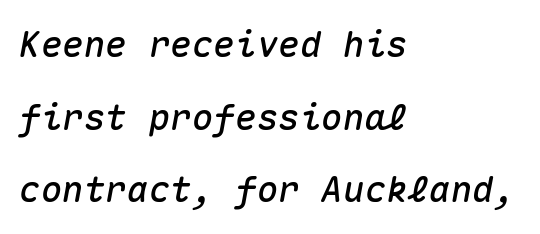
Q: Is the text italic (slanted)? A: Yes, it leans right by about 10 degrees.
Q: Is the text underlined? A: No.
Q: How is the paragraph aligned? A: Left-aligned.
Q: Is the spacing between letters normal or unusually wide? A: Normal.
Q: Is the spacing between lines tight, normal or loose? A: Loose.
Q: Width (condensed, normal, or wide)? A: Normal.
Q: Stroke contrast? A: Medium.
Q: x-height? A: Medium.
Q: Monospaced? A: Yes.
